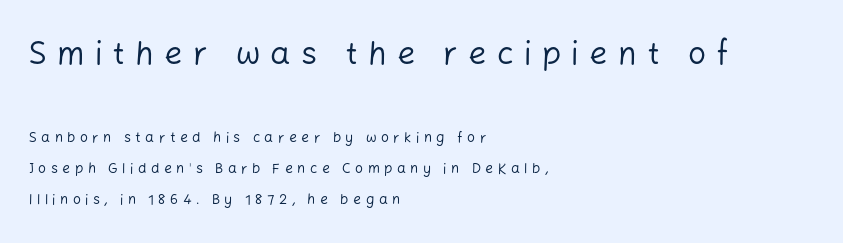
Q: Is the text bold? A: No.
Q: Is the text italic (slanted)? A: No, it is upright.
Q: Is the typeface a serif or a sans-serif typeface? A: Sans-serif.
Q: Is the text underlined? A: No.
Q: How is the paragraph aligned? A: Left-aligned.
Q: Is the spacing between letters normal or unusually wide? A: Unusually wide.
Q: Is the spacing between lines tight, normal or loose? A: Loose.
Q: Which block of text is set in a larger size, the first (top) or the second (bottom)? A: The first (top) one.
Q: Width (condensed, normal, or wide)? A: Normal.
Q: Stroke contrast? A: Low.
Q: x-height? A: Medium.
Q: Monospaced? A: No.
